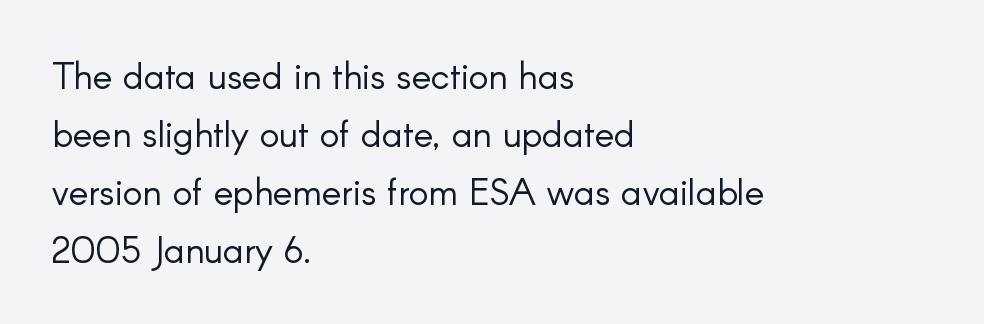
{"serif": "no", "italic": "no", "bold": "no", "weight": "light", "width": "normal", "stroke_contrast": "low", "x_height": "small", "monospaced": "no", "underline": "no", "align": "left", "line_spacing": "normal", "line_spacing_ratio": 1.57, "letter_spacing": "normal", "letter_spacing_em": 0.0, "glyph_px": 37}
